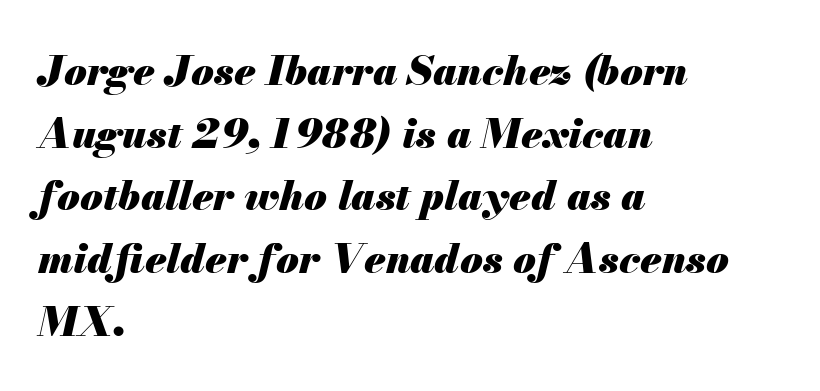
The image shows 41 px heavy type, italic (leaning right); set left-aligned, normal line spacing (1.53x), normal letter spacing, not underlined; medium stroke contrast and a small x-height.
